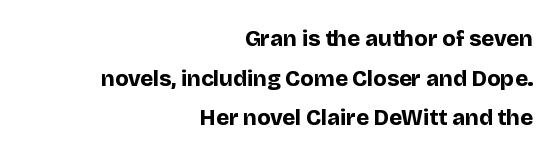
Q: Is the text bold? A: Yes.
Q: Is the text italic (slanted)? A: No, it is upright.
Q: Is the text underlined? A: No.
Q: How is the paragraph aligned? A: Right-aligned.
Q: Is the spacing between letters normal or unusually wide? A: Normal.
